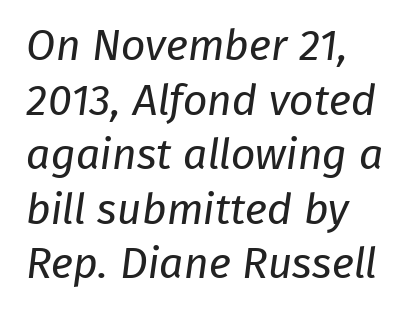
The image shows 43 px regular-weight sans-serif type; set left-aligned, normal line spacing (1.27x), normal letter spacing, not underlined; low stroke contrast and a medium x-height.
